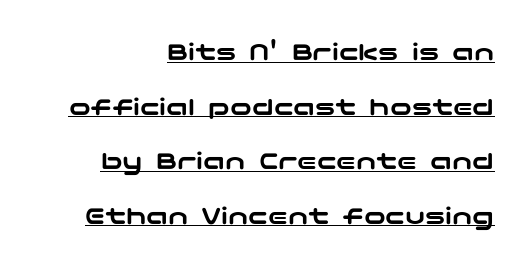
The image shows 27 px text type, upright; set right-aligned, loose line spacing (2.02x), normal letter spacing, underlined.
